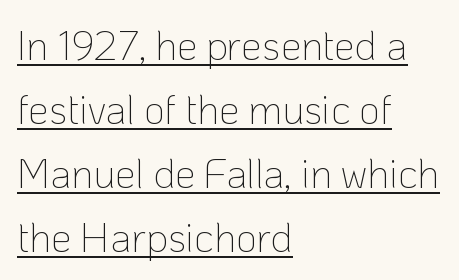
{"serif": "no", "italic": "no", "bold": "no", "weight": "thin", "width": "normal", "stroke_contrast": "low", "x_height": "medium", "monospaced": "no", "underline": "yes", "align": "left", "line_spacing": "normal", "line_spacing_ratio": 1.56, "letter_spacing": "normal", "letter_spacing_em": 0.0, "glyph_px": 41}
